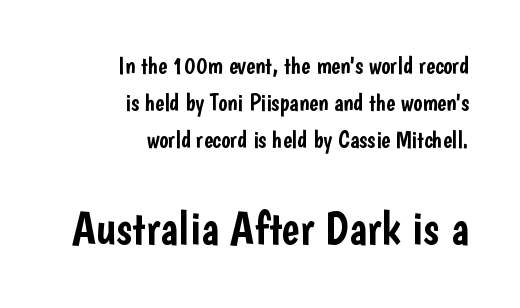
{"serif": "no", "italic": "no", "width": "condensed", "stroke_contrast": "low", "x_height": "medium", "monospaced": "no", "underline": "no", "align": "right", "line_spacing": "normal", "line_spacing_ratio": 1.54, "letter_spacing": "normal", "letter_spacing_em": 0.0, "larger_block": "second", "size_ratio": 1.96, "glyph_px": 47}
